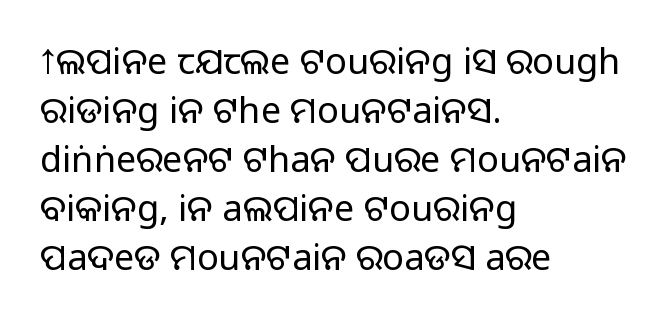
The image shows 36 px regular-weight sans-serif type, upright; set left-aligned, normal line spacing (1.36x), normal letter spacing, not underlined; low stroke contrast and a large x-height.
